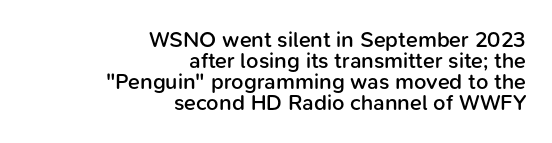
Semibold letterforms, between regular and bold. Honestly, the rows look squashed on top of each other. This rendering leaves character spacing at its baseline value. The letters stand straight up with perfectly vertical stems. Reading down the block, your eye finds every line finishing at a fixed right position.
